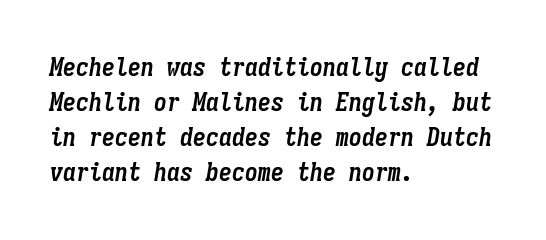
Q: Is the text bold? A: Yes.
Q: Is the text italic (slanted)? A: Yes, it leans right by about 9 degrees.
Q: Is the text underlined? A: No.
Q: How is the paragraph aligned? A: Left-aligned.
Q: Is the spacing between letters normal or unusually wide? A: Normal.
Q: Is the spacing between lines tight, normal or loose? A: Normal.
